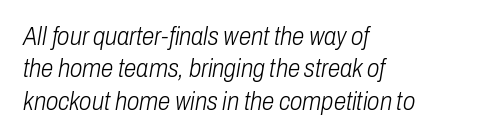
The zone under the glyphs is completely vacant. Alignment: flush left. Caption: face not bold, strokes unweighted. Slanted lettering throughout. The vertical gap from one line to the next is medium.
